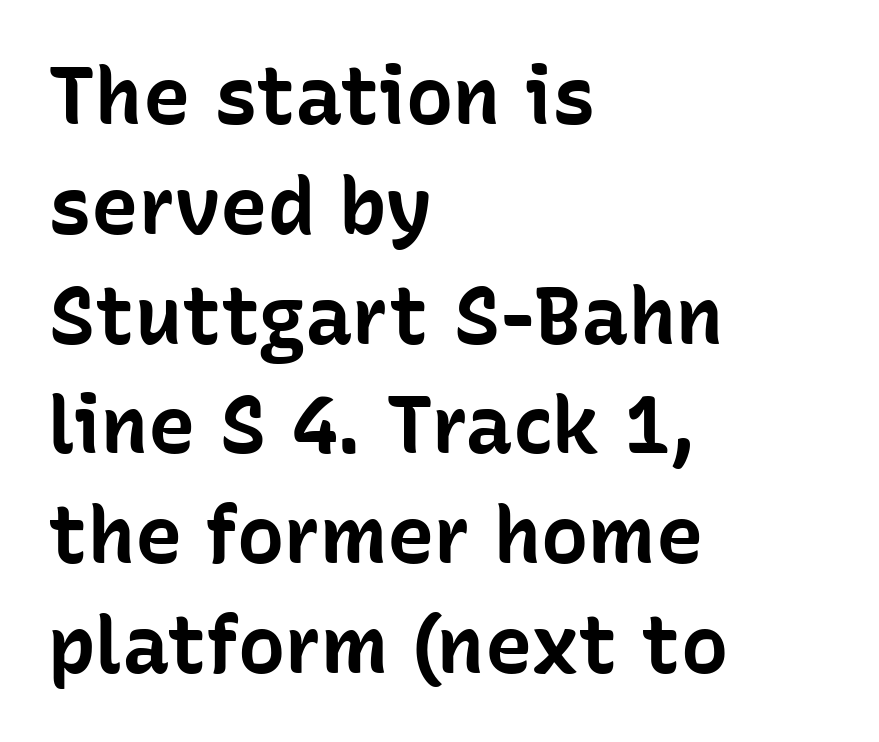
Here the glyphs are tracked normally, forming tight word shapes. The rendering uses natural spacing where letterforms have individual widths. The rendering shows plain stroke endings on the letterforms — a sans-serif design. Each glyph is drawn with heavy, bold strokes. The area under the type is left untouched.
